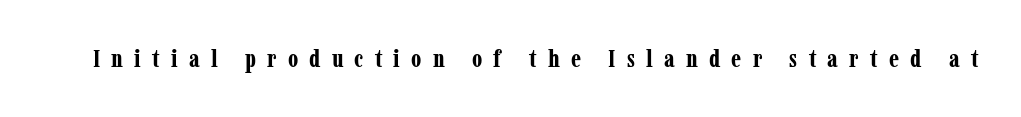
Students, note that the glyphs here are deliberately spaced far apart. A roman cut, with each character standing at attention. Any mark beneath the type? The region is blank. Emphasis by weight is at full strength: bold.
